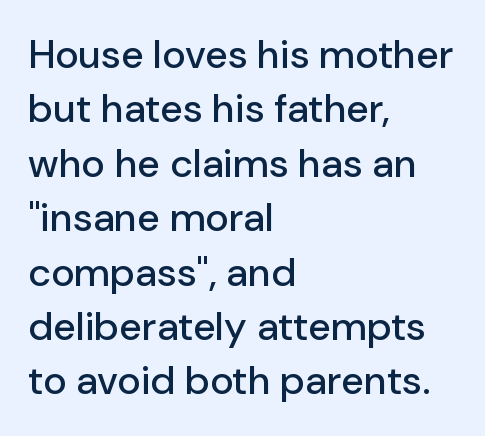
{"serif": "no", "italic": "no", "width": "normal", "stroke_contrast": "low", "x_height": "medium", "monospaced": "no", "underline": "no", "align": "left", "line_spacing": "normal", "line_spacing_ratio": 1.36, "letter_spacing": "normal", "letter_spacing_em": 0.0, "glyph_px": 40}
